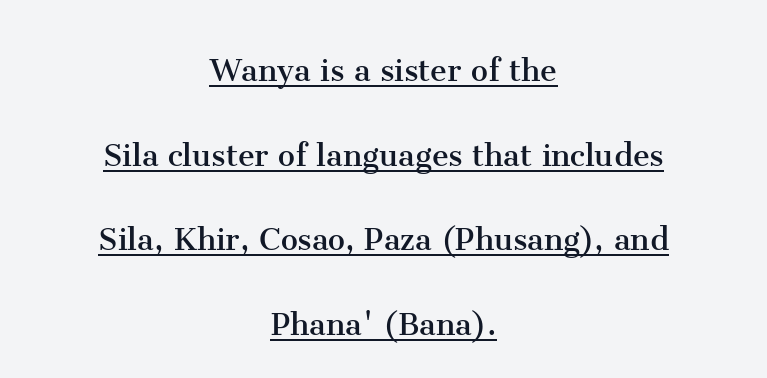
These lines are rendered in a variable-pitch font. The typesetter has applied underlining to the passage shown. Quick note: not italic, upright. Compared with typical body copy, the letter spacing here is the same. The line-height multiplier appears high, well above default. To sum up the face: it has serifs.
